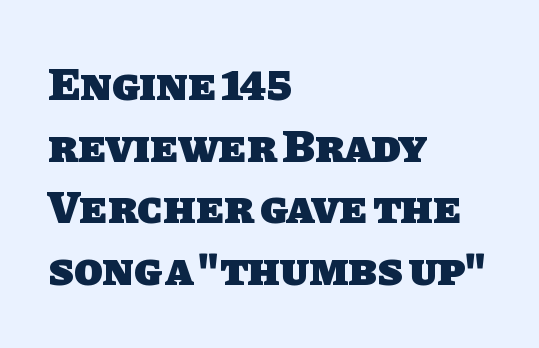
Q: Is the text bold? A: Yes.
Q: Is the typeface a serif or a sans-serif typeface? A: Sans-serif.
Q: Is the text underlined? A: No.
Q: How is the paragraph aligned? A: Left-aligned.
Q: Is the spacing between letters normal or unusually wide? A: Normal.
Q: Is the spacing between lines tight, normal or loose? A: Normal.
Q: Width (condensed, normal, or wide)? A: Normal.
Q: Stroke contrast? A: Low.
Q: x-height? A: Large.
Q: Monospaced? A: No.
